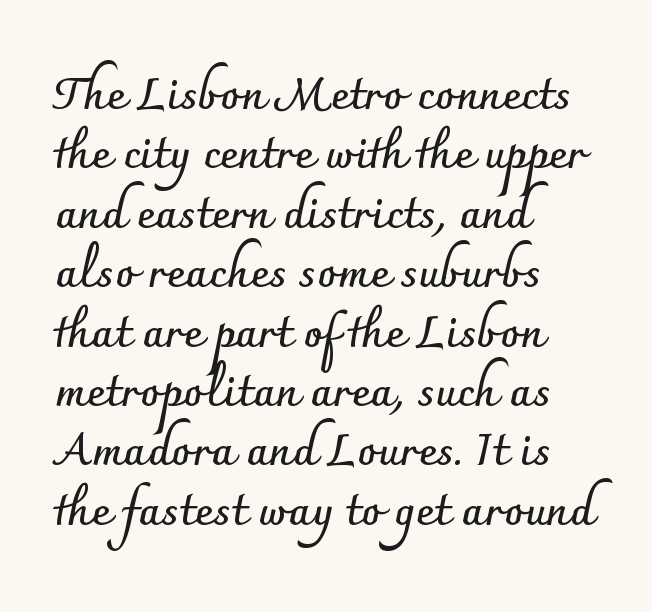
Notice how the passage keeps a crisp vertical edge on the left only. Normally led — the rows are evenly, conventionally spaced. The passage shown is typeset with a sans-serif family. The rendering uses natural spacing where letterforms have individual widths.
